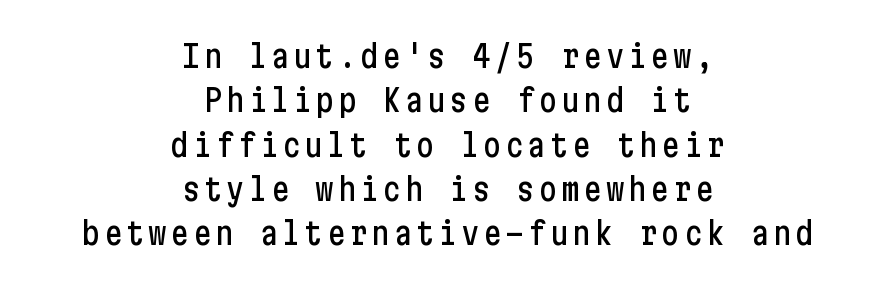
The image shows 31 px condensed sans-serif type, upright; set centered, normal line spacing (1.43x), not underlined; low stroke contrast and a medium x-height.
